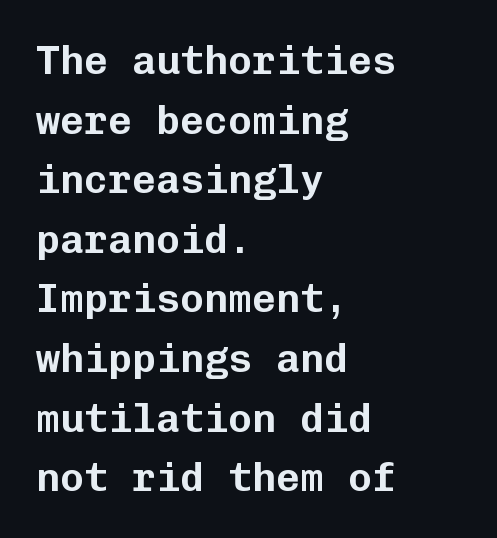
{"serif": "no", "italic": "no", "width": "normal", "stroke_contrast": "low", "x_height": "medium", "monospaced": "yes", "underline": "no", "align": "left", "line_spacing": "normal", "line_spacing_ratio": 1.49, "letter_spacing": "normal", "letter_spacing_em": 0.0, "glyph_px": 40}
